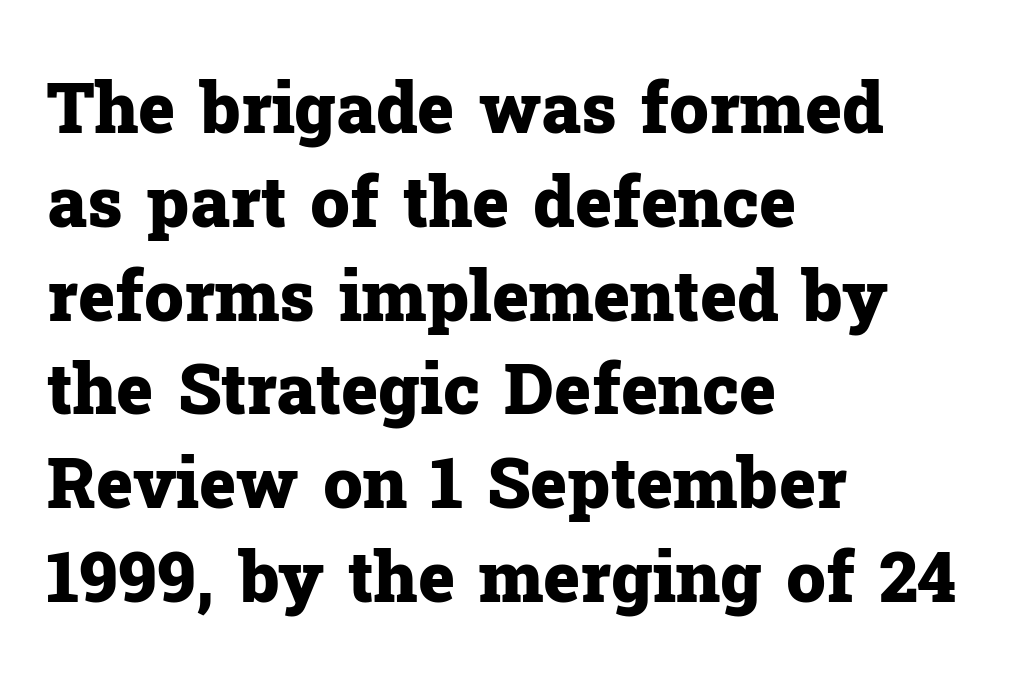
Is the type bold? Yes — the strokes are clearly thick and heavy. In terms of leading, this rendering sits right in the middle. Type without underlining. Line beginnings align vertically; line endings do not. A typesetter would call this proportional, since set widths differ per character.
